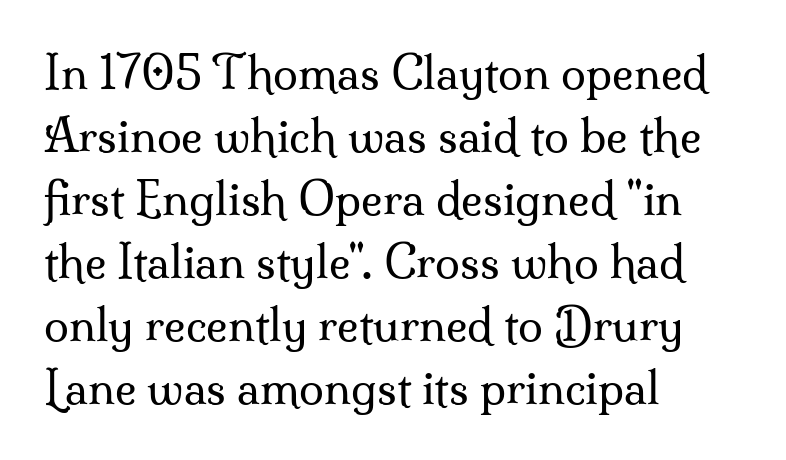
Q: Is the text bold? A: No.
Q: Is the text italic (slanted)? A: No, it is upright.
Q: Is the typeface a serif or a sans-serif typeface? A: Serif.
Q: Is the text underlined? A: No.
Q: How is the paragraph aligned? A: Left-aligned.
Q: Is the spacing between letters normal or unusually wide? A: Normal.
Q: Is the spacing between lines tight, normal or loose? A: Normal.
Q: Width (condensed, normal, or wide)? A: Normal.
Q: Stroke contrast? A: Medium.
Q: x-height? A: Small.
Q: Monospaced? A: No.
